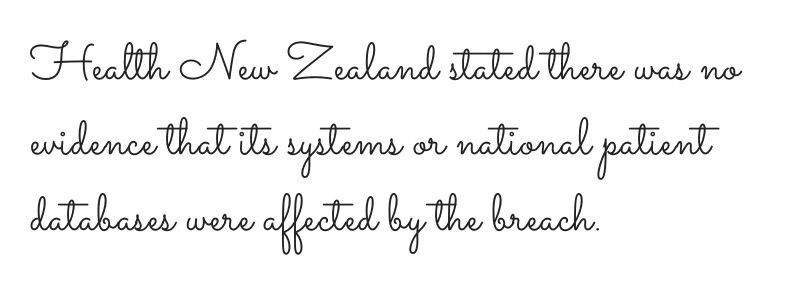
What's the leading like? Ordinary, nothing unusual. Stem width sits at or under what a default text font uses. Anything drawn beneath the words? Only blank space. Here the designer chose a conventional face with non-uniform glyph widths.
